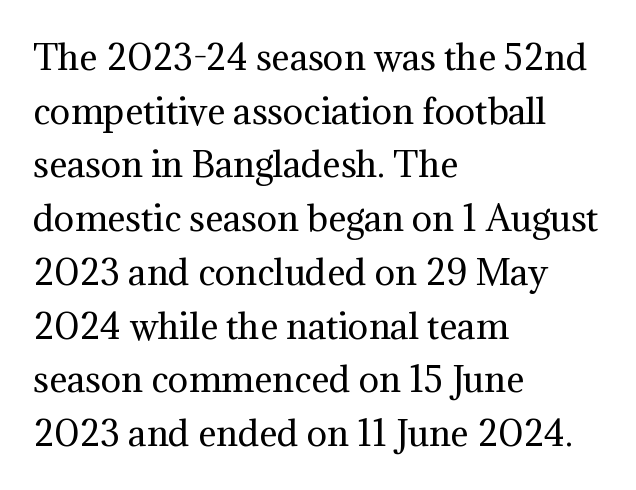
Q: Is the text bold? A: No.
Q: Is the text italic (slanted)? A: No, it is upright.
Q: Is the typeface a serif or a sans-serif typeface? A: Serif.
Q: Is the text underlined? A: No.
Q: How is the paragraph aligned? A: Left-aligned.
Q: Is the spacing between letters normal or unusually wide? A: Normal.
Q: Is the spacing between lines tight, normal or loose? A: Normal.
Q: Width (condensed, normal, or wide)? A: Normal.
Q: Stroke contrast? A: Medium.
Q: x-height? A: Medium.
Q: Monospaced? A: No.
